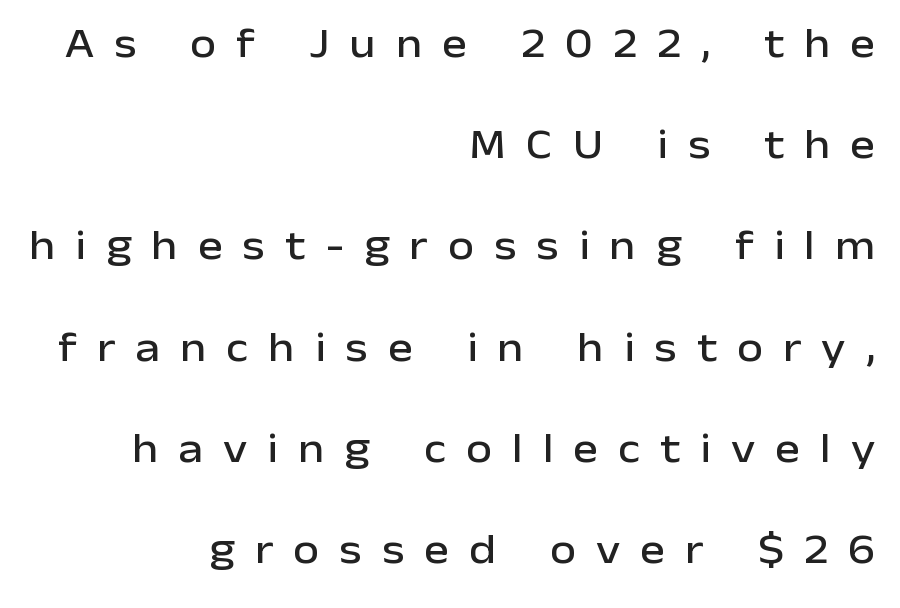
{"serif": "no", "italic": "no", "width": "normal", "stroke_contrast": "low", "x_height": "medium", "monospaced": "no", "underline": "no", "align": "right", "line_spacing": "loose", "line_spacing_ratio": 2.41, "letter_spacing": "wide", "letter_spacing_em": 0.48, "glyph_px": 42}
